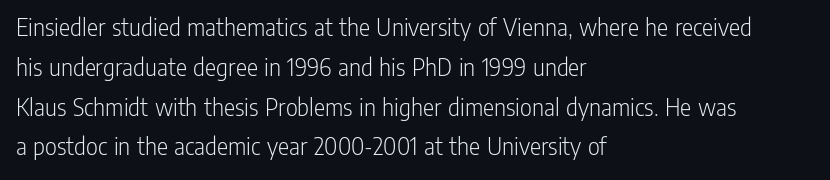
Q: Is the text bold? A: No.
Q: Is the text italic (slanted)? A: No, it is upright.
Q: Is the text underlined? A: No.
Q: How is the paragraph aligned? A: Left-aligned.
Q: Is the spacing between letters normal or unusually wide? A: Normal.
Q: Is the spacing between lines tight, normal or loose? A: Normal.
